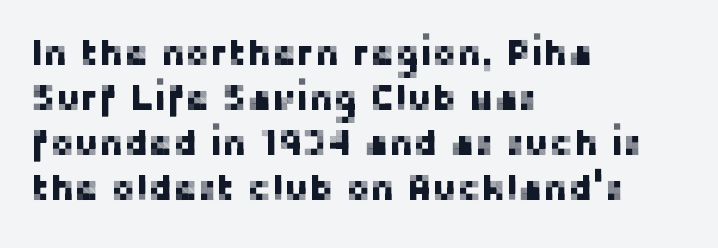
Q: Is the text italic (slanted)? A: No, it is upright.
Q: Is the typeface a serif or a sans-serif typeface? A: Sans-serif.
Q: Is the text underlined? A: No.
Q: How is the paragraph aligned? A: Left-aligned.
Q: Is the spacing between letters normal or unusually wide? A: Normal.
Q: Width (condensed, normal, or wide)? A: Normal.
Q: Stroke contrast? A: Low.
Q: x-height? A: Medium.
Q: Monospaced? A: No.
